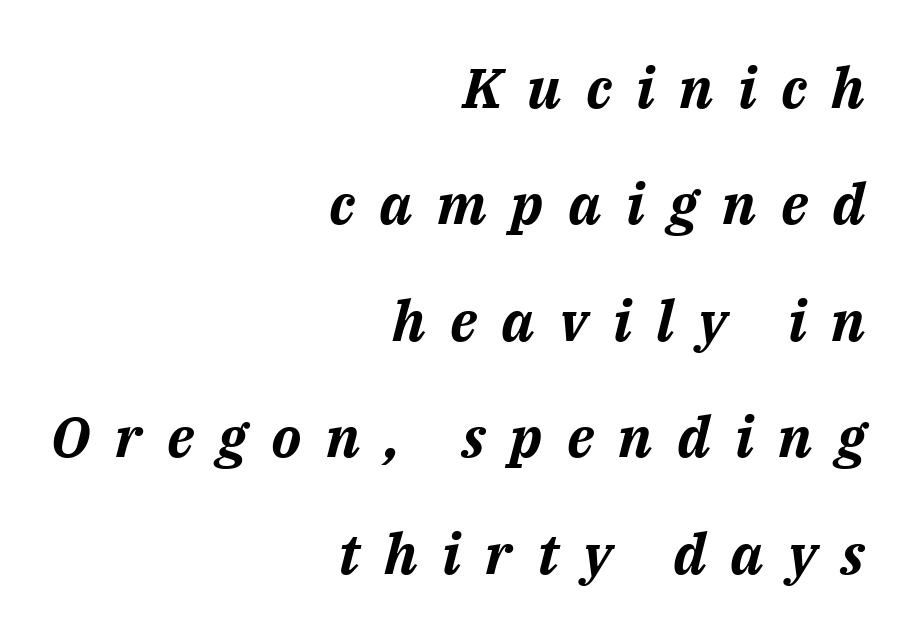
The image shows 56 px bold type, italic (leaning right); set right-aligned, loose line spacing (2.08x), unusually wide letter spacing (+0.44 em), not underlined; medium stroke contrast and a medium x-height.
